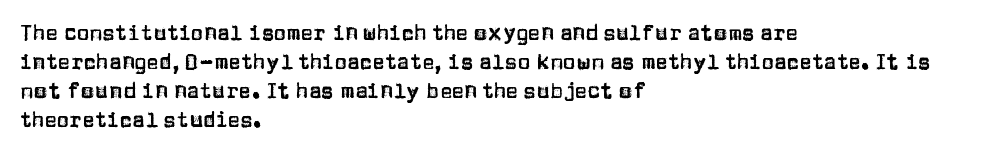
Does the leading feel generous? No, just average. Nobody touched the tracking dial on this one. This is the regular roman posture of the typeface. Visually the block forms a straight wall on the left and a jagged coastline on the right.
